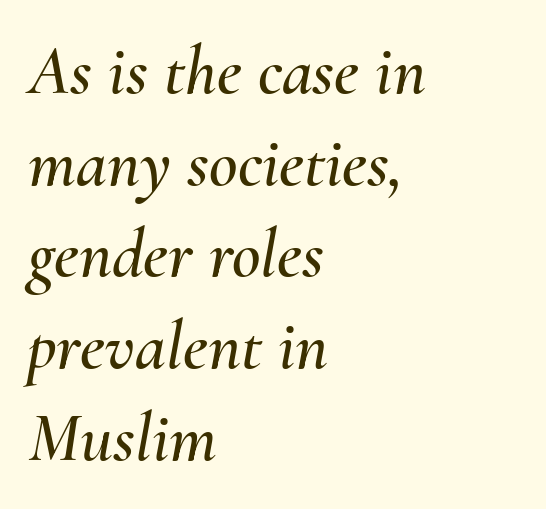
Q: Is the text italic (slanted)? A: Yes, it leans right by about 10 degrees.
Q: Is the text underlined? A: No.
Q: How is the paragraph aligned? A: Left-aligned.
Q: Is the spacing between letters normal or unusually wide? A: Normal.
Q: Is the spacing between lines tight, normal or loose? A: Normal.
Q: Width (condensed, normal, or wide)? A: Normal.
Q: Stroke contrast? A: Medium.
Q: x-height? A: Small.
Q: Monospaced? A: No.
